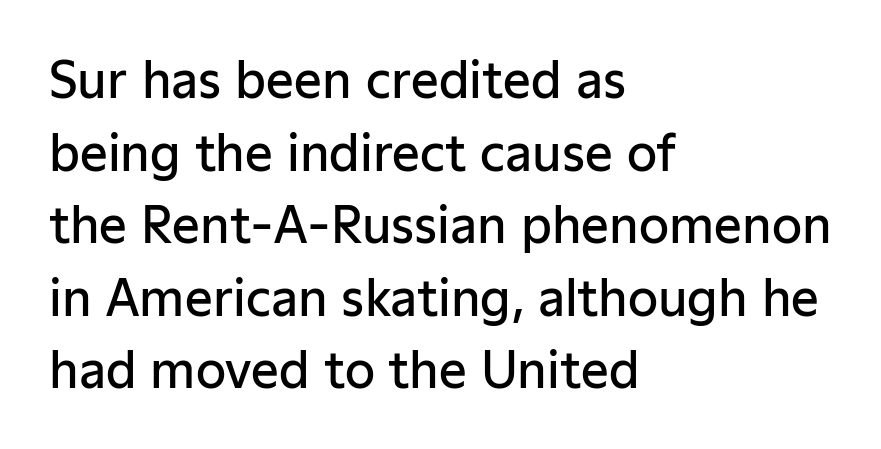
Regarding leading, the lines here are spaced in the standard way. This is moderately heavy type, rendered in semibold. Italic: no, the glyphs are upright roman. The typesetter chose a ragged-right arrangement here. These lines are rendered in a variable-pitch font.
